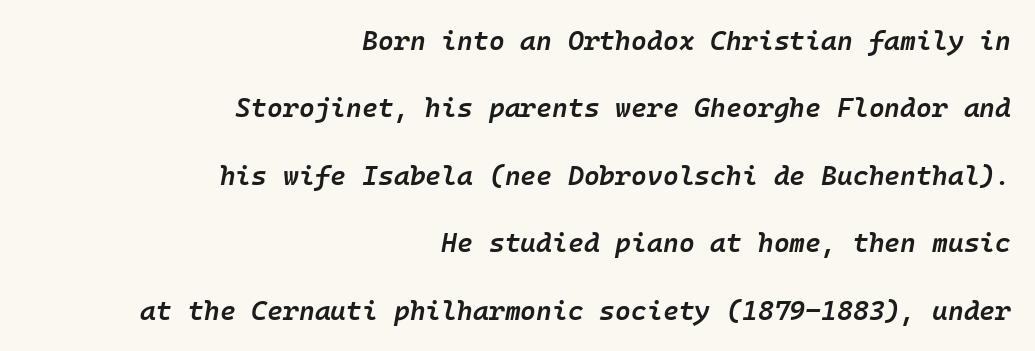
Q: Is the text bold? A: Semi-bold.
Q: Is the text italic (slanted)? A: Yes, it leans right by about 10 degrees.
Q: Is the text underlined? A: No.
Q: How is the paragraph aligned? A: Right-aligned.
Q: Is the spacing between letters normal or unusually wide? A: Normal.
Q: Is the spacing between lines tight, normal or loose? A: Loose.
